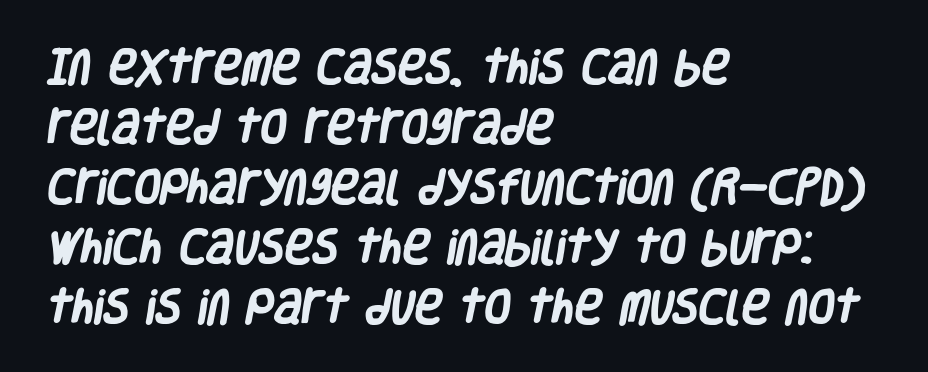
Q: Is the text bold? A: Yes.
Q: Is the typeface a serif or a sans-serif typeface? A: Sans-serif.
Q: Is the text underlined? A: No.
Q: How is the paragraph aligned? A: Left-aligned.
Q: Is the spacing between letters normal or unusually wide? A: Normal.
Q: Is the spacing between lines tight, normal or loose? A: Normal.
Q: Width (condensed, normal, or wide)? A: Condensed.
Q: Stroke contrast? A: Low.
Q: x-height? A: Large.
Q: Monospaced? A: No.
